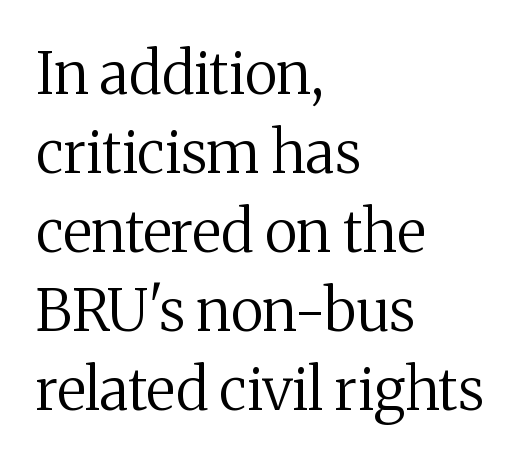
Bare-footed words on every line. These lines stack with their left ends in a neat column. The type is set solid horizontally, with unmodified tracking. Note the varied advance widths — an 'i' is clearly narrower than an 'm'. Designer's note — italics off, roman on. This is serif lettering, the kind often seen in printed books.
